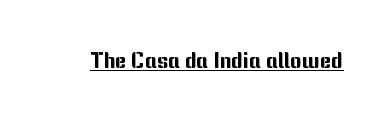
{"italic": "no", "underline": "yes", "letter_spacing": "normal", "letter_spacing_em": 0.0, "glyph_px": 22}
